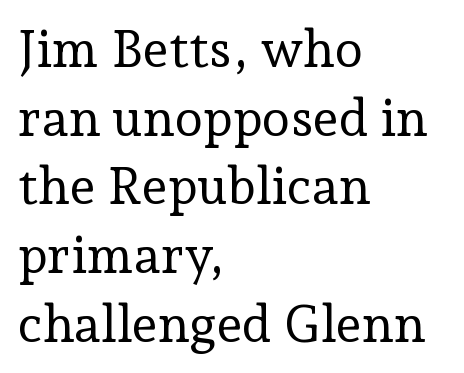
{"serif": "yes", "italic": "no", "bold": "no", "weight": "regular", "width": "normal", "stroke_contrast": "low", "x_height": "medium", "monospaced": "no", "underline": "no", "align": "left", "line_spacing": "normal", "line_spacing_ratio": 1.32, "letter_spacing": "normal", "letter_spacing_em": 0.0, "glyph_px": 52}
